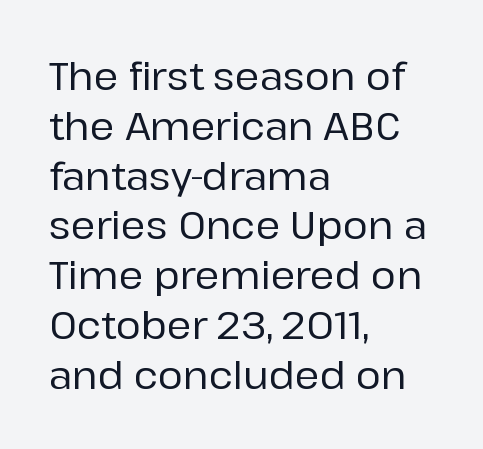
The image shows 38 px sans-serif type, upright; set left-aligned, normal line spacing (1.31x), normal letter spacing, not underlined; low stroke contrast and a medium x-height.
